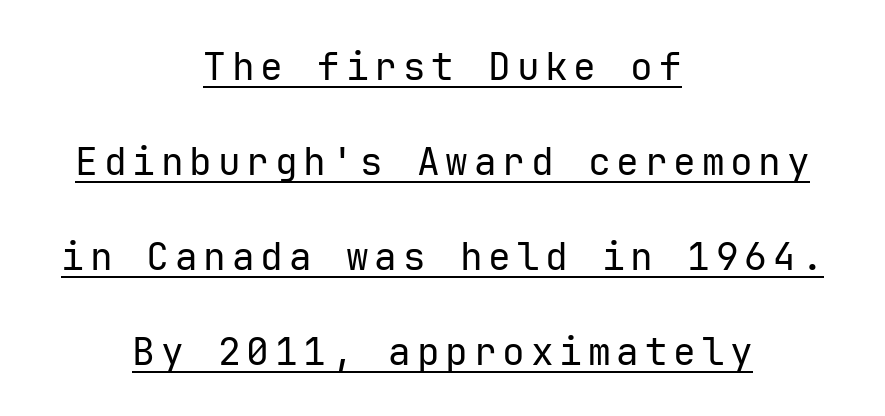
Decoration check: the copy is underlined. A centered setting, common on invitations and titles, is used for this passage. What's the leading like? Stretched, with rows far apart. The face looks like a standard text weight, possibly lighter. The typeface chosen for these lines omits serifs. Is there any slant? The stems are plumb.
